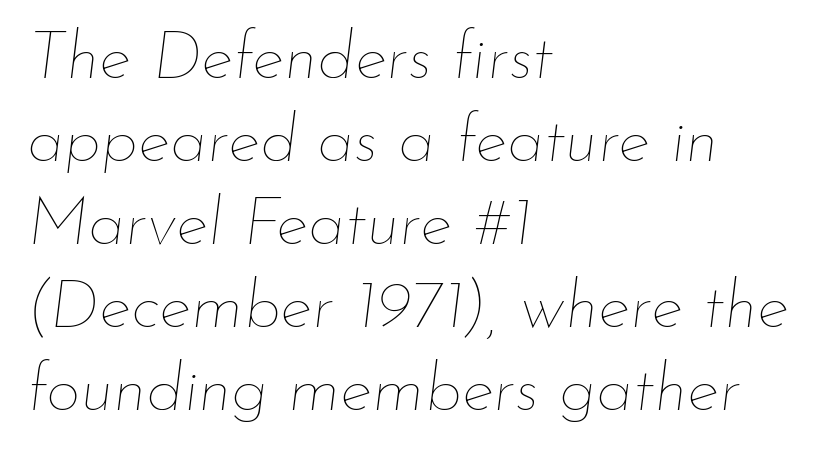
{"italic": "yes", "lean": "right", "slant_degrees": 7, "bold": "no", "weight": "thin", "width": "normal", "stroke_contrast": "low", "x_height": "small", "monospaced": "no", "underline": "no", "align": "left", "line_spacing_ratio": 1.22, "letter_spacing": "normal", "letter_spacing_em": 0.0, "glyph_px": 68}
